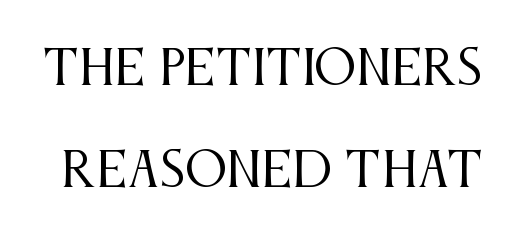
{"serif": "yes", "italic": "no", "bold": "no", "weight": "regular", "width": "condensed", "stroke_contrast": "medium", "x_height": "large", "monospaced": "no", "underline": "no", "line_spacing": "loose", "line_spacing_ratio": 2.18, "letter_spacing": "normal", "letter_spacing_em": 0.0, "glyph_px": 47}
